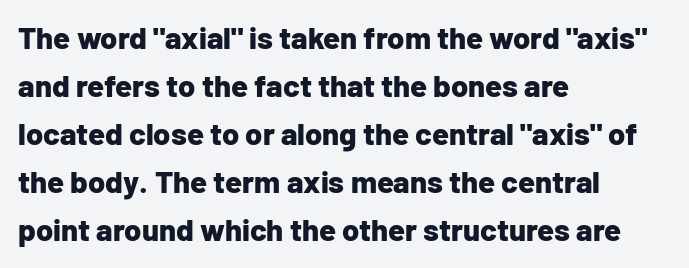
Is this a sans? Yes — the strokes have no serifs. The face used here is proportionally spaced, like ordinary book or web type. On the weight axis this lands at bold, roughly 700. The rendering anchors every line to the left-hand side. Words float on clear page, feet unadorned. Students, observe: this is what conventionally led text looks like.
